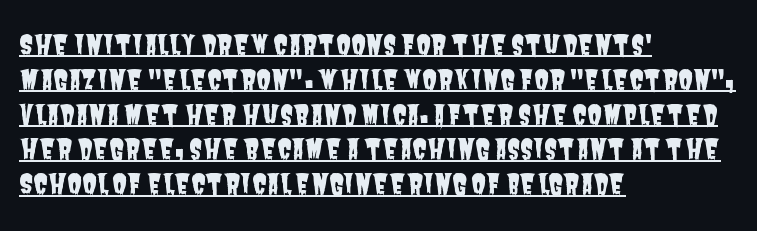
{"underline": "yes", "align": "left", "line_spacing": "normal", "line_spacing_ratio": 1.29, "letter_spacing": "normal", "letter_spacing_em": 0.0, "glyph_px": 27}
